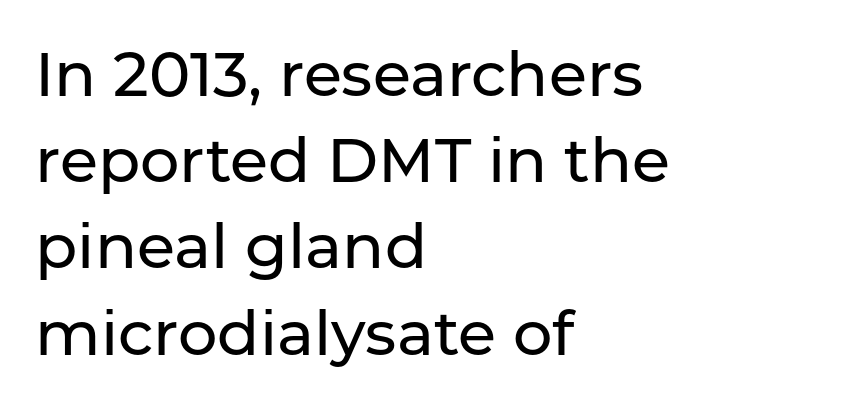
Q: Is the text italic (slanted)? A: No, it is upright.
Q: Is the typeface a serif or a sans-serif typeface? A: Sans-serif.
Q: Is the text underlined? A: No.
Q: How is the paragraph aligned? A: Left-aligned.
Q: Is the spacing between letters normal or unusually wide? A: Normal.
Q: Is the spacing between lines tight, normal or loose? A: Normal.
Q: Width (condensed, normal, or wide)? A: Normal.
Q: Stroke contrast? A: Low.
Q: x-height? A: Medium.
Q: Monospaced? A: No.
